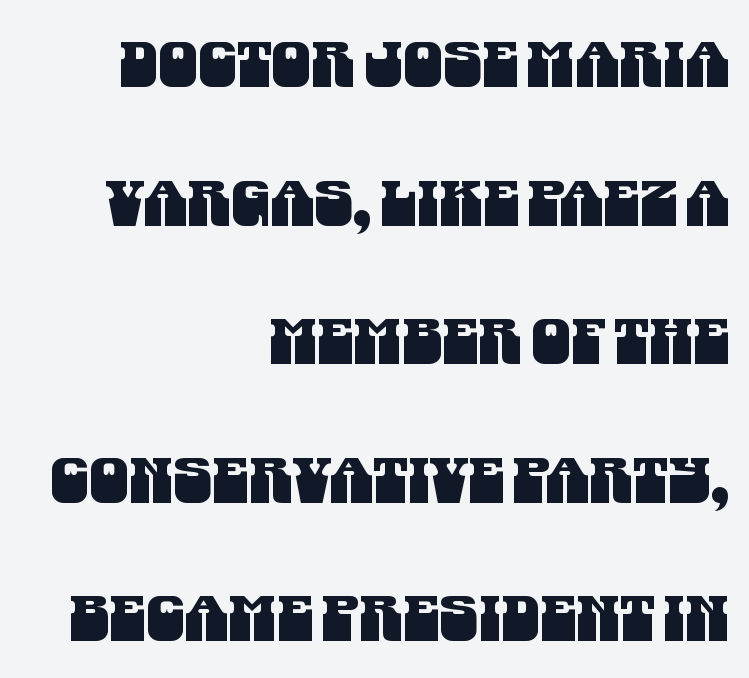
Q: Is the typeface a serif or a sans-serif typeface? A: Sans-serif.
Q: Is the text underlined? A: No.
Q: How is the paragraph aligned? A: Right-aligned.
Q: Is the spacing between letters normal or unusually wide? A: Normal.
Q: Is the spacing between lines tight, normal or loose? A: Loose.
Q: Width (condensed, normal, or wide)? A: Condensed.
Q: Stroke contrast? A: Medium.
Q: x-height? A: Large.
Q: Monospaced? A: No.
